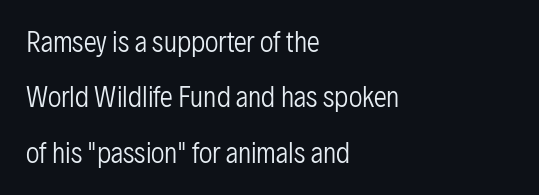
Q: Is the text bold? A: No.
Q: Is the text italic (slanted)? A: No, it is upright.
Q: Is the text underlined? A: No.
Q: How is the paragraph aligned? A: Left-aligned.
Q: Is the spacing between letters normal or unusually wide? A: Normal.
Q: Is the spacing between lines tight, normal or loose? A: Loose.
